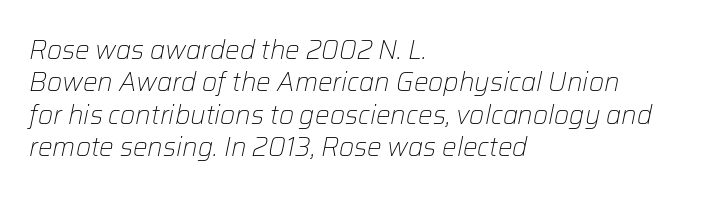
Q: Is the text bold? A: No.
Q: Is the text italic (slanted)? A: Yes, it leans right by about 12 degrees.
Q: Is the text underlined? A: No.
Q: How is the paragraph aligned? A: Left-aligned.
Q: Is the spacing between letters normal or unusually wide? A: Normal.
Q: Is the spacing between lines tight, normal or loose? A: Normal.
